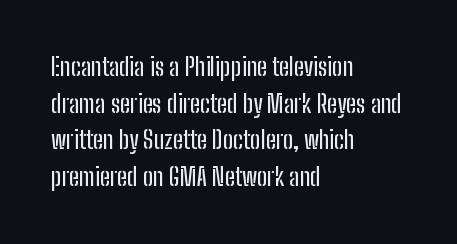
{"italic": "no", "underline": "no", "align": "left", "line_spacing": "normal", "line_spacing_ratio": 1.47, "letter_spacing": "normal", "letter_spacing_em": 0.0, "glyph_px": 25}
